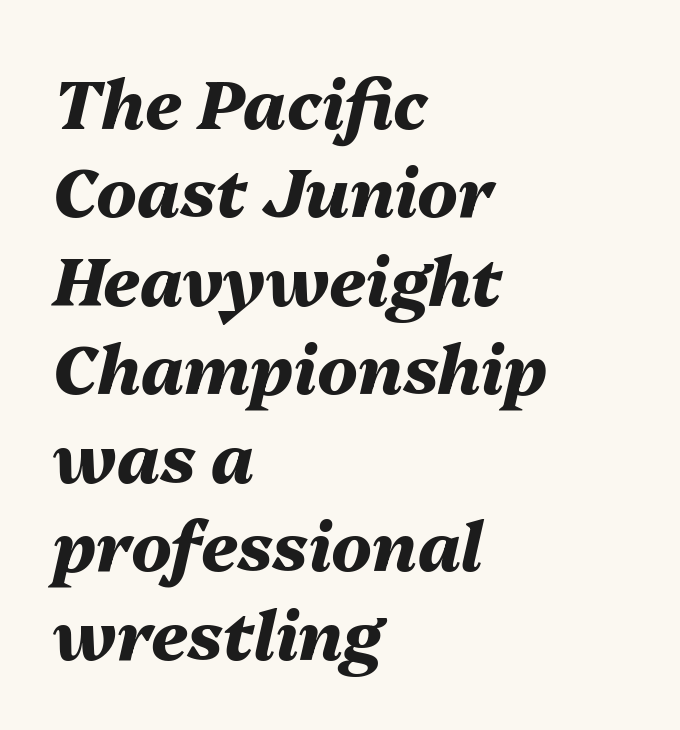
Q: Is the text bold? A: Yes.
Q: Is the text italic (slanted)? A: Yes, it leans right by about 13 degrees.
Q: Is the text underlined? A: No.
Q: How is the paragraph aligned? A: Left-aligned.
Q: Is the spacing between letters normal or unusually wide? A: Normal.
Q: Is the spacing between lines tight, normal or loose? A: Normal.
Q: Width (condensed, normal, or wide)? A: Normal.
Q: Stroke contrast? A: Medium.
Q: x-height? A: Medium.
Q: Monospaced? A: No.
